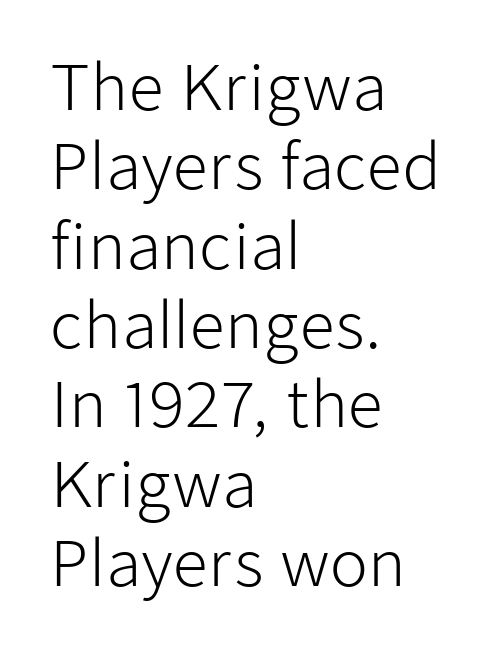
The image shows 62 px light sans-serif type, upright; set left-aligned, normal line spacing (1.28x), normal letter spacing, not underlined; low stroke contrast and a medium x-height.
